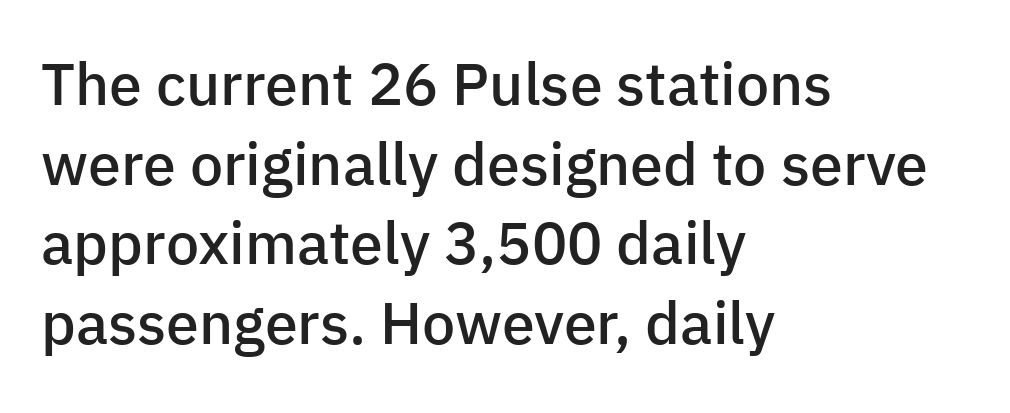
The image shows 59 px semibold sans-serif type, upright; set left-aligned, normal line spacing (1.35x), normal letter spacing, not underlined; low stroke contrast and a medium x-height.
